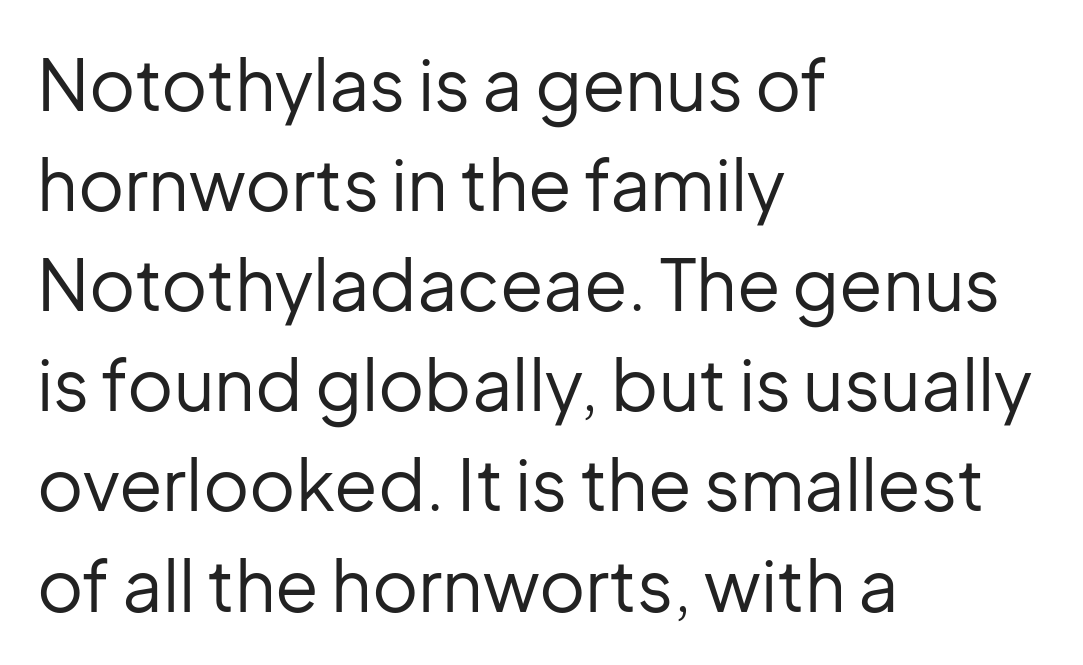
Q: Is the text bold? A: No.
Q: Is the text italic (slanted)? A: No, it is upright.
Q: Is the typeface a serif or a sans-serif typeface? A: Sans-serif.
Q: Is the text underlined? A: No.
Q: How is the paragraph aligned? A: Left-aligned.
Q: Is the spacing between letters normal or unusually wide? A: Normal.
Q: Is the spacing between lines tight, normal or loose? A: Normal.
Q: Width (condensed, normal, or wide)? A: Normal.
Q: Stroke contrast? A: Low.
Q: x-height? A: Medium.
Q: Monospaced? A: No.
